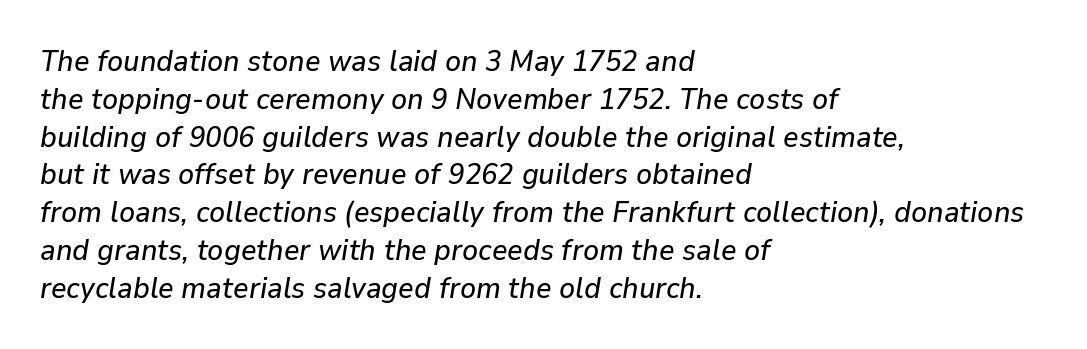
Layout note: lines flush left. Characters are canted at an angle relative to the baseline's perpendicular. These lines are rendered in a variable-pitch font. Standard letterfit; no display-style spreading of the glyphs.
